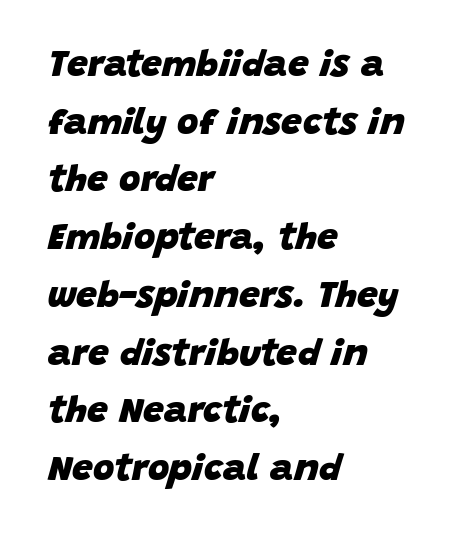
The image shows 37 px heavy type, italic (leaning right); set left-aligned, normal line spacing (1.56x), normal letter spacing, not underlined; low stroke contrast and a large x-height.
